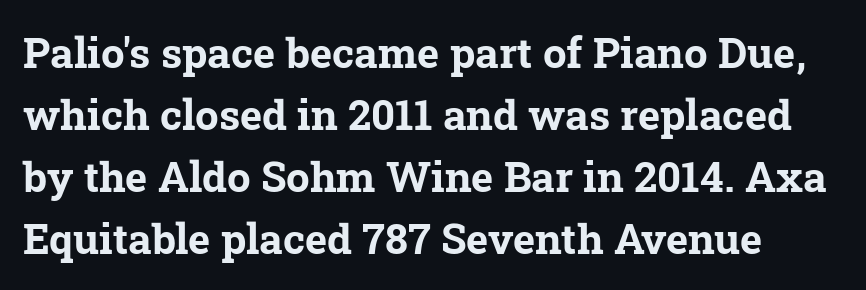
{"serif": "yes", "bold": "yes", "weight": "bold", "width": "normal", "stroke_contrast": "low", "x_height": "medium", "monospaced": "no", "underline": "no", "line_spacing": "normal", "line_spacing_ratio": 1.48, "letter_spacing": "normal", "letter_spacing_em": 0.0, "glyph_px": 42}
